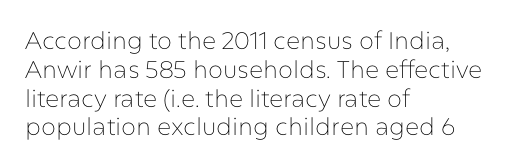
{"italic": "no", "bold": "no", "underline": "no", "align": "left", "line_spacing_ratio": 1.2, "letter_spacing": "normal", "letter_spacing_em": 0.0, "glyph_px": 24}
